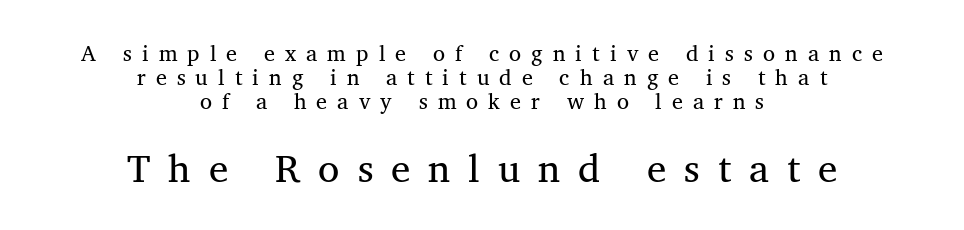
The letters advance in unequal steps, a hallmark of proportional type. Beneath every word, the page is bare. Caption: upper text group reduced, lower text group enlarged. Rows of type sit shoulder to shoulder in the vertical direction. Centered paragraph, ragged on both sides. The designer went with a serif here, giving each stem small feet.
